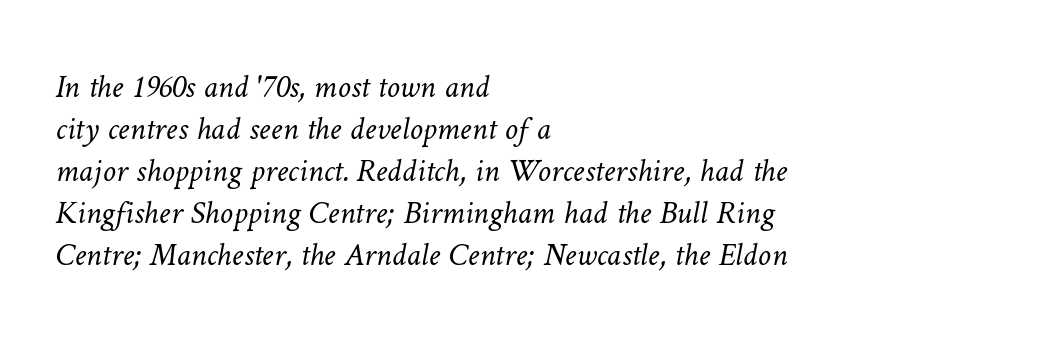
Q: Is the text bold? A: No.
Q: Is the text underlined? A: No.
Q: How is the paragraph aligned? A: Left-aligned.
Q: Is the spacing between letters normal or unusually wide? A: Normal.
Q: Is the spacing between lines tight, normal or loose? A: Normal.
Q: Width (condensed, normal, or wide)? A: Normal.
Q: Stroke contrast? A: Low.
Q: x-height? A: Medium.
Q: Monospaced? A: No.
